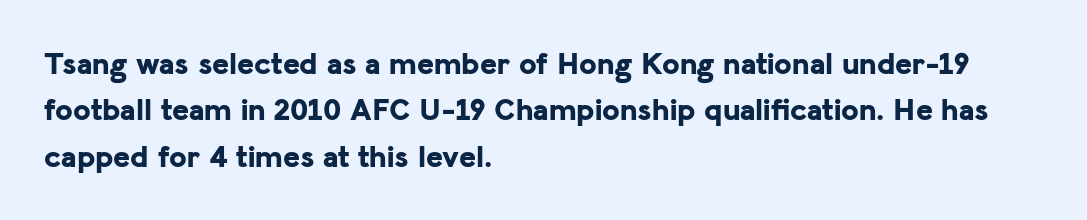
{"serif": "no", "italic": "no", "bold": "yes", "weight": "bold", "width": "normal", "stroke_contrast": "low", "x_height": "medium", "monospaced": "no", "underline": "no", "align": "left", "line_spacing": "normal", "line_spacing_ratio": 1.45, "letter_spacing": "normal", "letter_spacing_em": 0.0, "glyph_px": 32}
